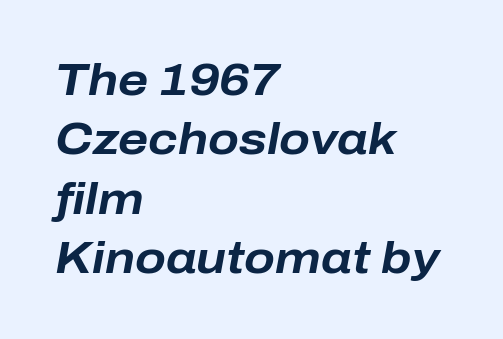
Lines of text with bare space underneath. Honestly, the row spacing looks completely unremarkable. Thick stems and heavy bowls — unmistakably bold. There's an unmistakable incline to the writing here. These lines stack with their left ends in a neat column.
